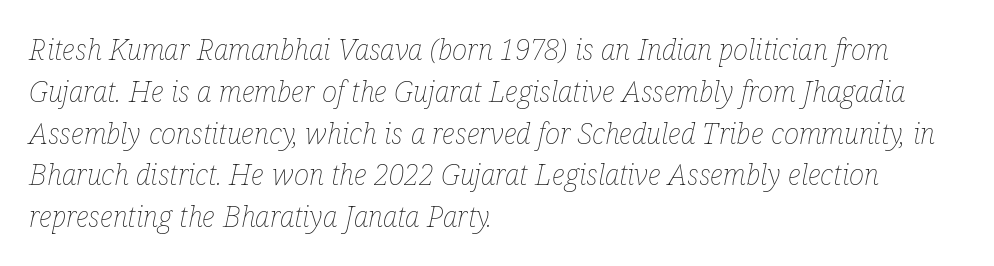
Q: Is the text bold? A: No.
Q: Is the text italic (slanted)? A: Yes, it leans right by about 12 degrees.
Q: Is the text underlined? A: No.
Q: How is the paragraph aligned? A: Left-aligned.
Q: Is the spacing between letters normal or unusually wide? A: Normal.
Q: Is the spacing between lines tight, normal or loose? A: Normal.
Q: Width (condensed, normal, or wide)? A: Condensed.
Q: Stroke contrast? A: Low.
Q: x-height? A: Medium.
Q: Monospaced? A: No.
